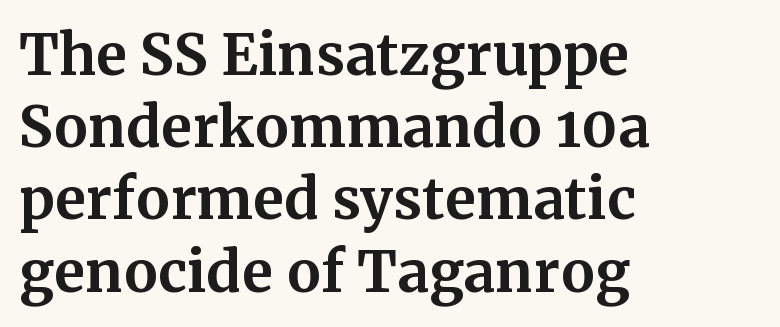
{"serif": "yes", "italic": "no", "bold": "yes", "weight": "bold", "width": "normal", "stroke_contrast": "medium", "x_height": "medium", "monospaced": "no", "underline": "no", "align": "left", "line_spacing": "normal", "line_spacing_ratio": 1.29, "letter_spacing": "normal", "letter_spacing_em": 0.0, "glyph_px": 56}
